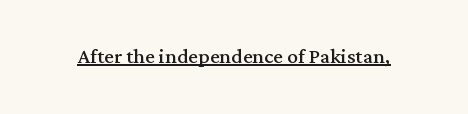
The image shows 27 px text type, upright; set normal letter spacing, underlined.
